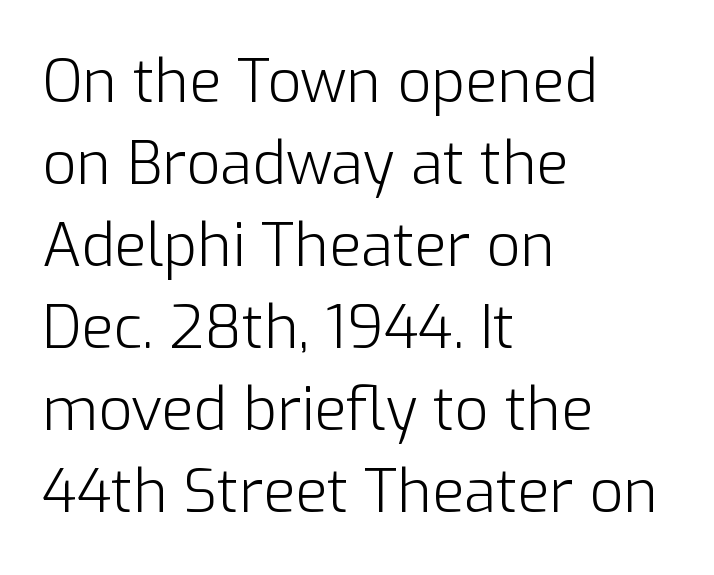
If you drew a ruler down the left edge, every line would touch it. Weight: not bold — regular or lighter. The letterforms sit shoulder to shoulder at normal distance. The passage shown is typed in a proportional face where columns would drift. This rendering features lettering with no underline.
